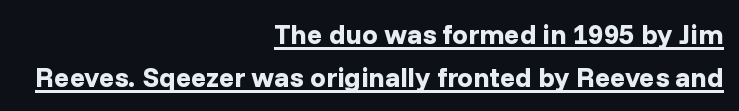
{"serif": "no", "italic": "no", "bold": "yes", "weight": "bold", "width": "normal", "stroke_contrast": "low", "x_height": "medium", "monospaced": "no", "underline": "yes", "align": "right", "line_spacing": "normal", "line_spacing_ratio": 1.54, "letter_spacing": "normal", "letter_spacing_em": 0.0, "glyph_px": 28}
